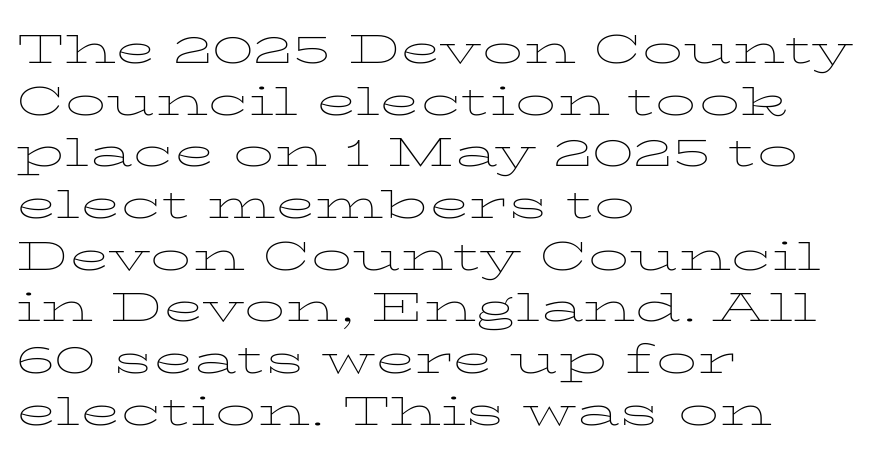
The image shows 41 px thin, wide serif type, upright; set left-aligned, normal line spacing (1.26x), normal letter spacing, not underlined; low stroke contrast and a medium x-height.
